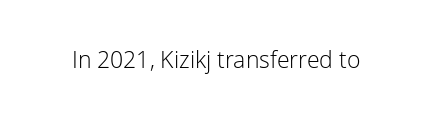
The image shows 23 px text type, upright; set normal letter spacing, not underlined.
